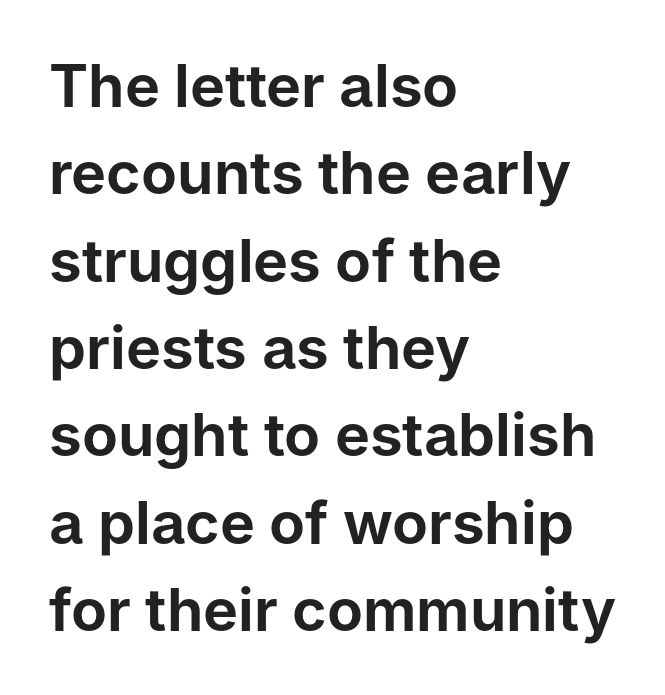
{"serif": "no", "italic": "no", "width": "normal", "stroke_contrast": "low", "x_height": "medium", "monospaced": "no", "underline": "no", "align": "left", "line_spacing": "normal", "line_spacing_ratio": 1.48, "letter_spacing": "normal", "letter_spacing_em": 0.0, "glyph_px": 59}
